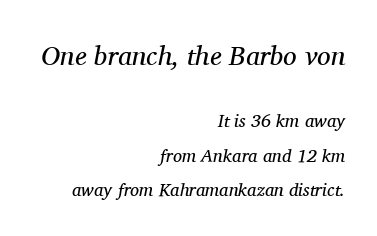
Q: Is the text bold? A: No.
Q: Is the text italic (slanted)? A: Yes, it leans right by about 11 degrees.
Q: Is the text underlined? A: No.
Q: How is the paragraph aligned? A: Right-aligned.
Q: Is the spacing between letters normal or unusually wide? A: Normal.
Q: Is the spacing between lines tight, normal or loose? A: Loose.
Q: Which block of text is set in a larger size, the first (top) or the second (bottom)? A: The first (top) one.
